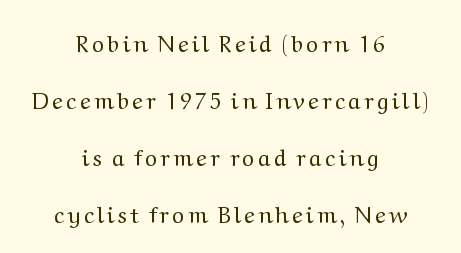
Q: Is the text bold? A: No.
Q: Is the text italic (slanted)? A: No, it is upright.
Q: Is the text underlined? A: No.
Q: How is the paragraph aligned? A: Centered.
Q: Is the spacing between lines tight, normal or loose? A: Loose.
